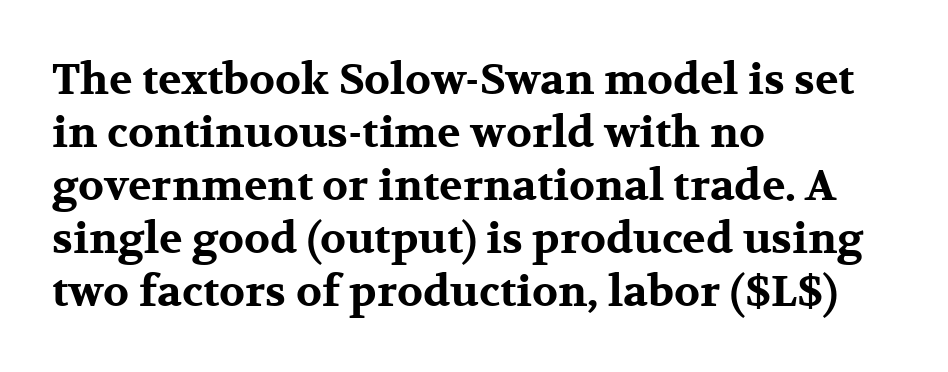
Q: Is the text bold? A: Yes.
Q: Is the text italic (slanted)? A: No, it is upright.
Q: Is the typeface a serif or a sans-serif typeface? A: Serif.
Q: Is the text underlined? A: No.
Q: How is the paragraph aligned? A: Left-aligned.
Q: Is the spacing between letters normal or unusually wide? A: Normal.
Q: Width (condensed, normal, or wide)? A: Wide.
Q: Stroke contrast? A: Medium.
Q: x-height? A: Medium.
Q: Monospaced? A: No.
